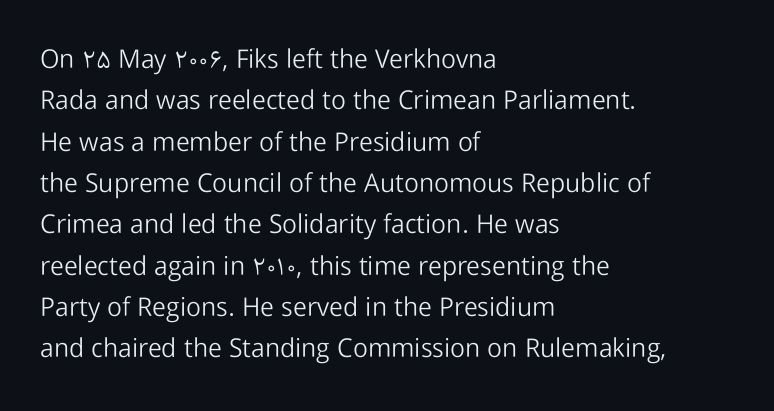
Q: Is the text bold? A: No.
Q: Is the text italic (slanted)? A: No, it is upright.
Q: Is the text underlined? A: No.
Q: How is the paragraph aligned? A: Left-aligned.
Q: Is the spacing between letters normal or unusually wide? A: Normal.
Q: Is the spacing between lines tight, normal or loose? A: Normal.
